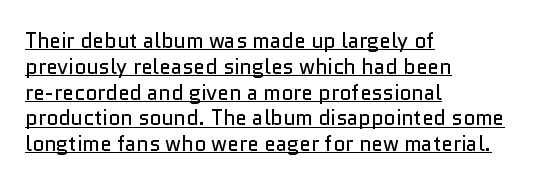
Nope, not italic — everything's standing straight. Compared with a typical body face, this is equally light or lighter still. The line texture is even and compact thanks to regular tracking. The sample's only ornament is a line tracing under the words. A classic flush-left, rag-right setting is used for this passage.
